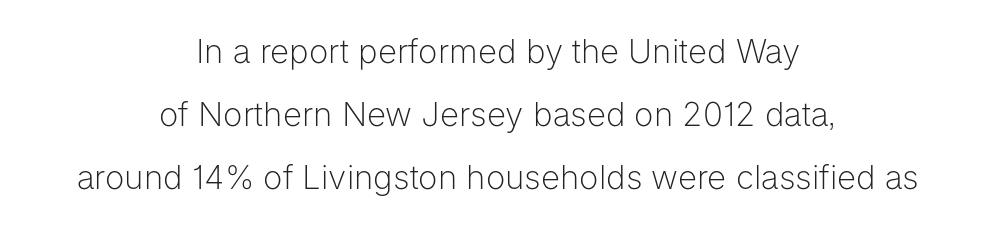
{"serif": "no", "italic": "no", "bold": "no", "weight": "light", "width": "normal", "stroke_contrast": "low", "x_height": "medium", "monospaced": "no", "underline": "no", "align": "center", "line_spacing": "loose", "line_spacing_ratio": 1.91, "letter_spacing": "normal", "letter_spacing_em": 0.0, "glyph_px": 33}
